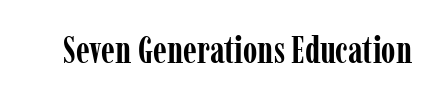
Q: Is the text bold? A: Yes.
Q: Is the text italic (slanted)? A: No, it is upright.
Q: Is the typeface a serif or a sans-serif typeface? A: Serif.
Q: Is the text underlined? A: No.
Q: Is the spacing between letters normal or unusually wide? A: Normal.
Q: Width (condensed, normal, or wide)? A: Condensed.
Q: Stroke contrast? A: Low.
Q: x-height? A: Medium.
Q: Monospaced? A: No.
